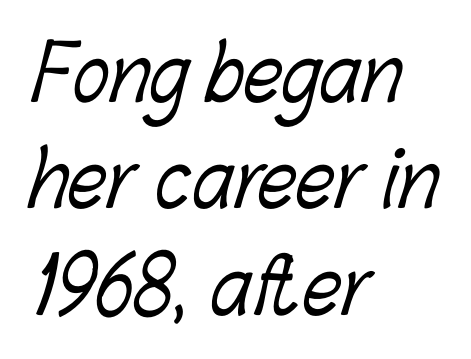
These lines sit exactly where default settings would place them. The space directly below the letters is spotless. Think of a printed novel: that variable character pitch is what you see here. Is the block centered? No — it sits flush against the left margin. Students, note that the glyphs here touch the page at normal intervals.
